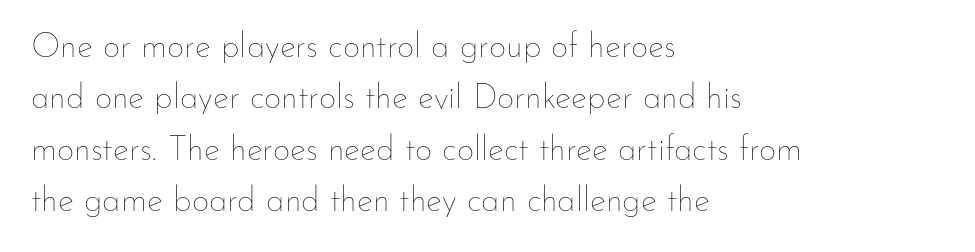
Q: Is the text bold? A: No.
Q: Is the text italic (slanted)? A: No, it is upright.
Q: Is the text underlined? A: No.
Q: How is the paragraph aligned? A: Left-aligned.
Q: Is the spacing between letters normal or unusually wide? A: Normal.
Q: Is the spacing between lines tight, normal or loose? A: Normal.
Q: Width (condensed, normal, or wide)? A: Normal.
Q: Stroke contrast? A: Low.
Q: x-height? A: Small.
Q: Monospaced? A: No.
